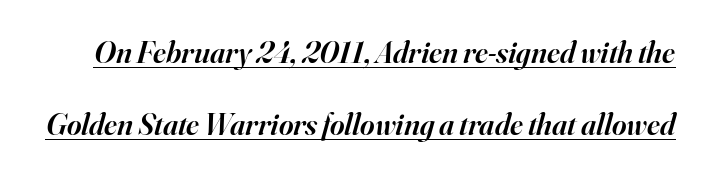
The image shows 31 px semibold serif type, italic (leaning right); set loose line spacing (2.32x), normal letter spacing, underlined; high stroke contrast and a small x-height.
